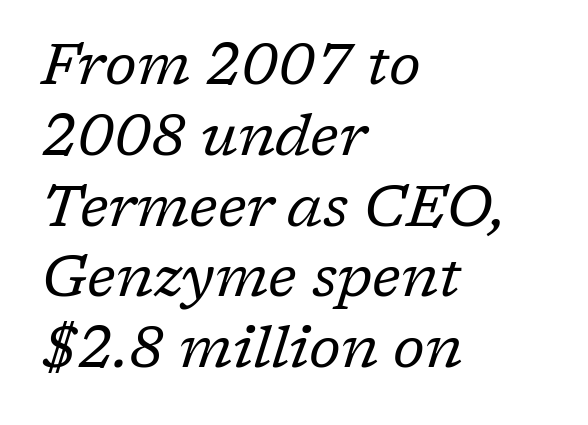
The image shows 58 px regular-weight serif type, italic (leaning right); set left-aligned, line spacing 1.22x, normal letter spacing, not underlined; low stroke contrast and a medium x-height.
